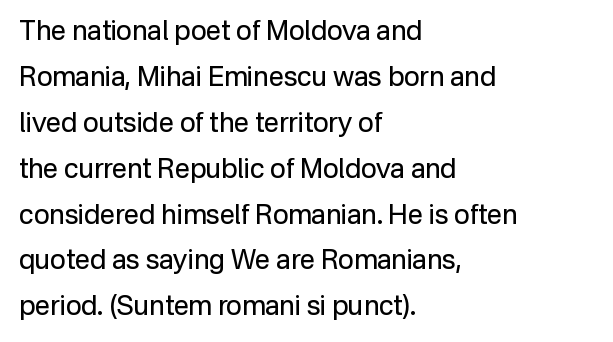
The lettering stays uniformly vertical, giving the passage a roman look. The setting favours the left margin, as ordinary paragraphs usually do. Quick note: interline space is typical. Stroke thickness stays within the range of a standard reading face or lighter.
